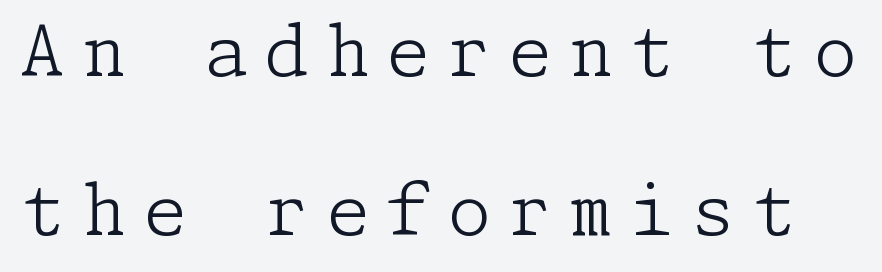
The image shows 70 px light serif type, upright; set loose line spacing (2.27x), unusually wide letter spacing (+0.25 em), not underlined; low stroke contrast and a medium x-height.
